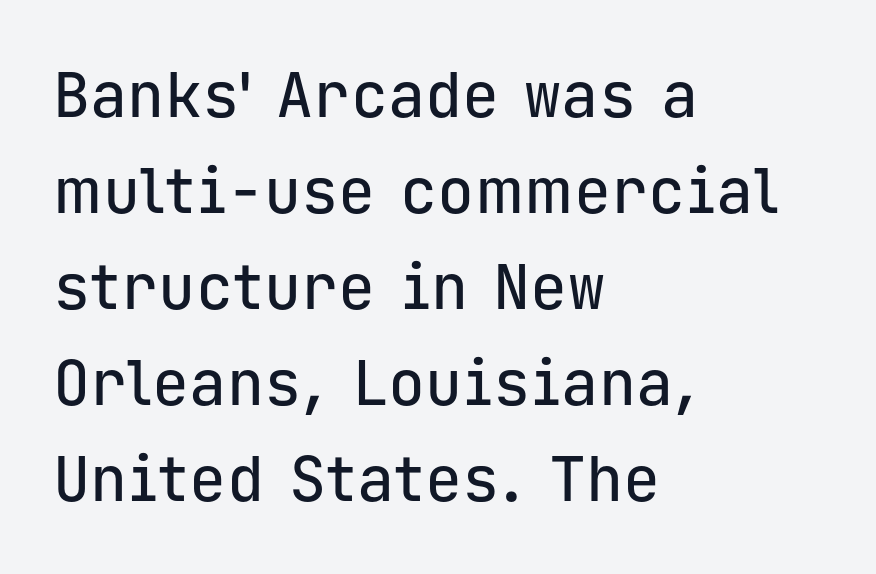
{"serif": "no", "italic": "no", "width": "normal", "stroke_contrast": "low", "x_height": "medium", "monospaced": "yes", "underline": "no", "align": "left", "line_spacing": "normal", "line_spacing_ratio": 1.55, "letter_spacing": "normal", "letter_spacing_em": 0.0, "glyph_px": 62}
